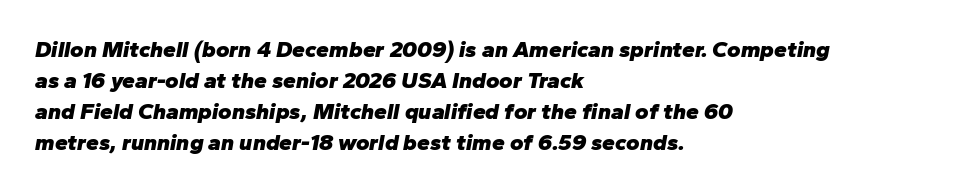
{"italic": "yes", "lean": "right", "slant_degrees": 10, "bold": "yes", "underline": "no", "align": "left", "line_spacing": "normal", "line_spacing_ratio": 1.35, "letter_spacing": "normal", "letter_spacing_em": 0.0, "glyph_px": 23}
